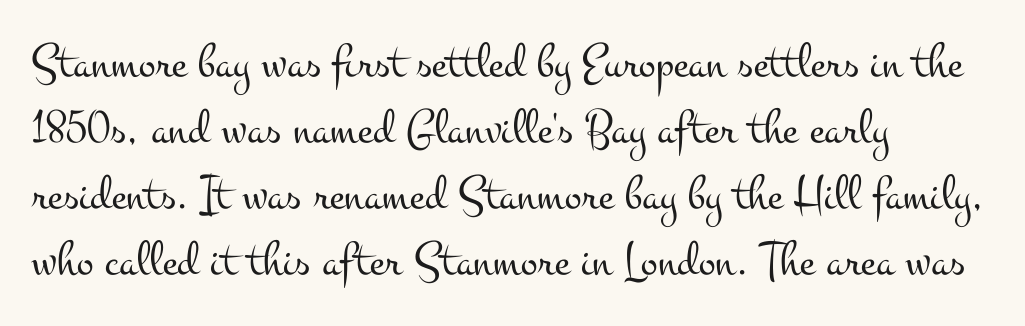
{"serif": "yes", "bold": "no", "weight": "light", "width": "wide", "stroke_contrast": "medium", "x_height": "small", "monospaced": "no", "underline": "no", "align": "left", "line_spacing": "normal", "line_spacing_ratio": 1.32, "letter_spacing": "normal", "letter_spacing_em": 0.0, "glyph_px": 50}
